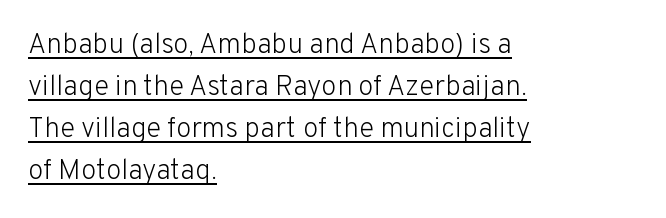
Q: Is the text bold? A: No.
Q: Is the text italic (slanted)? A: No, it is upright.
Q: Is the typeface a serif or a sans-serif typeface? A: Sans-serif.
Q: Is the text underlined? A: Yes.
Q: How is the paragraph aligned? A: Left-aligned.
Q: Is the spacing between letters normal or unusually wide? A: Normal.
Q: Is the spacing between lines tight, normal or loose? A: Normal.
Q: Width (condensed, normal, or wide)? A: Normal.
Q: Stroke contrast? A: Low.
Q: x-height? A: Medium.
Q: Monospaced? A: No.
